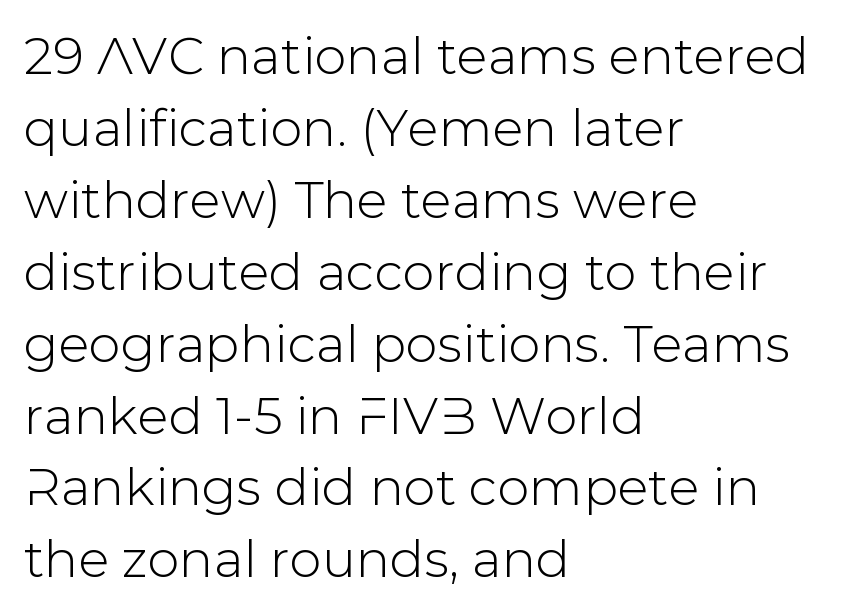
Q: Is the text italic (slanted)? A: No, it is upright.
Q: Is the typeface a serif or a sans-serif typeface? A: Sans-serif.
Q: Is the text underlined? A: No.
Q: How is the paragraph aligned? A: Left-aligned.
Q: Is the spacing between letters normal or unusually wide? A: Normal.
Q: Is the spacing between lines tight, normal or loose? A: Normal.
Q: Width (condensed, normal, or wide)? A: Normal.
Q: Stroke contrast? A: Low.
Q: x-height? A: Medium.
Q: Monospaced? A: No.
